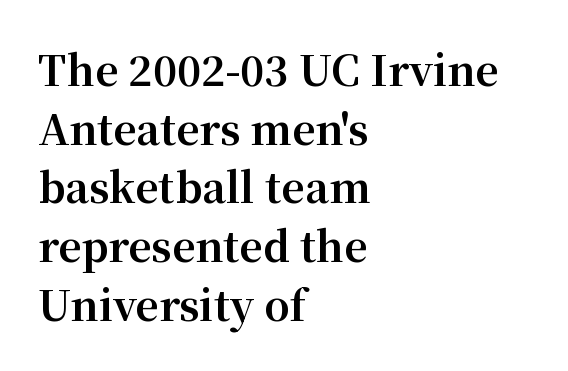
Q: Is the text bold? A: Yes.
Q: Is the text italic (slanted)? A: No, it is upright.
Q: Is the typeface a serif or a sans-serif typeface? A: Serif.
Q: Is the text underlined? A: No.
Q: How is the paragraph aligned? A: Left-aligned.
Q: Is the spacing between letters normal or unusually wide? A: Normal.
Q: Is the spacing between lines tight, normal or loose? A: Normal.
Q: Width (condensed, normal, or wide)? A: Normal.
Q: Stroke contrast? A: Medium.
Q: x-height? A: Medium.
Q: Monospaced? A: No.
